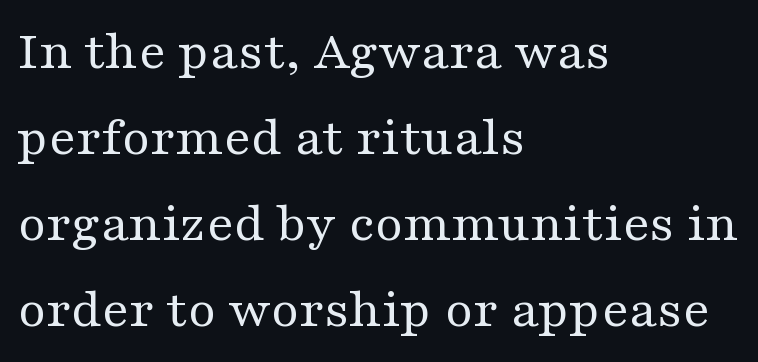
{"serif": "yes", "italic": "no", "bold": "no", "weight": "regular", "width": "wide", "stroke_contrast": "medium", "x_height": "medium", "monospaced": "no", "underline": "no", "align": "left", "line_spacing": "normal", "line_spacing_ratio": 1.51, "letter_spacing": "normal", "letter_spacing_em": 0.0, "glyph_px": 57}
